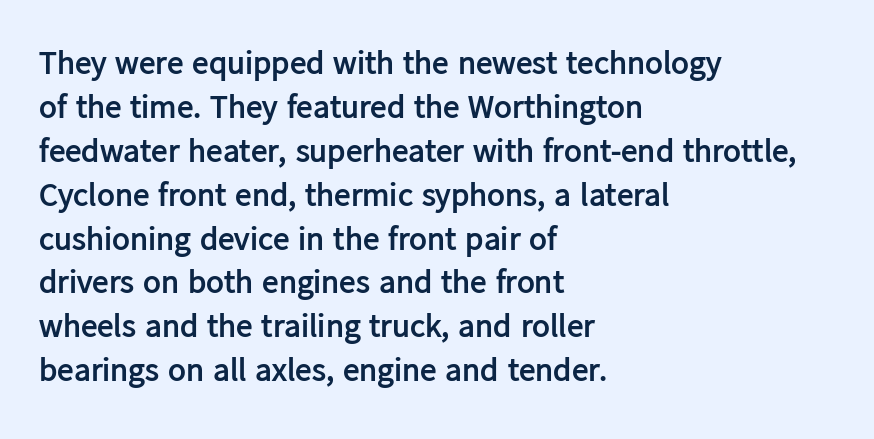
Q: Is the text bold? A: Yes.
Q: Is the text italic (slanted)? A: No, it is upright.
Q: Is the typeface a serif or a sans-serif typeface? A: Sans-serif.
Q: Is the text underlined? A: No.
Q: How is the paragraph aligned? A: Left-aligned.
Q: Is the spacing between letters normal or unusually wide? A: Normal.
Q: Is the spacing between lines tight, normal or loose? A: Normal.
Q: Width (condensed, normal, or wide)? A: Normal.
Q: Stroke contrast? A: Low.
Q: x-height? A: Medium.
Q: Monospaced? A: No.
